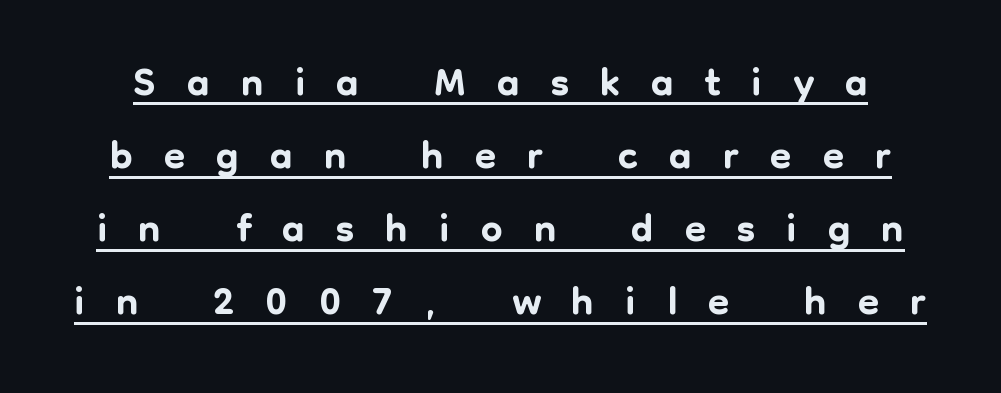
Q: Is the text italic (slanted)? A: No, it is upright.
Q: Is the typeface a serif or a sans-serif typeface? A: Sans-serif.
Q: Is the text underlined? A: Yes.
Q: Is the spacing between letters normal or unusually wide? A: Unusually wide.
Q: Width (condensed, normal, or wide)? A: Normal.
Q: Stroke contrast? A: Low.
Q: x-height? A: Medium.
Q: Monospaced? A: No.
